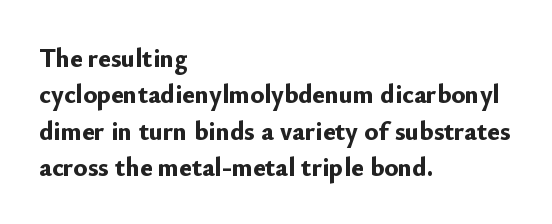
{"italic": "no", "bold": "yes", "underline": "no", "align": "left", "line_spacing": "normal", "line_spacing_ratio": 1.4, "letter_spacing": "normal", "letter_spacing_em": 0.0, "glyph_px": 26}
